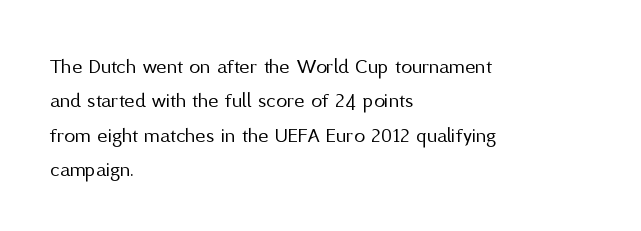
The specimen reads as upright at a glance. Is the stroke heavy? The answer is a plain regular-or-lighter. Clear beneath every line of the passage. Notice how descenders clear the ascenders below comfortably — that's standard leading.
